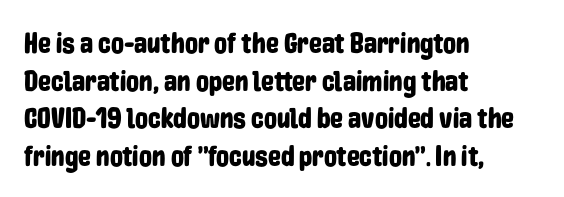
The letters advance in unequal steps, a hallmark of proportional type. The ragged edge is on the right, which tells us the setting is flush left. No extra tracking has been applied to these lines. The face used here is a sans, in the tradition of grotesques and geometrics. Nope, not italic — everything's standing straight.
